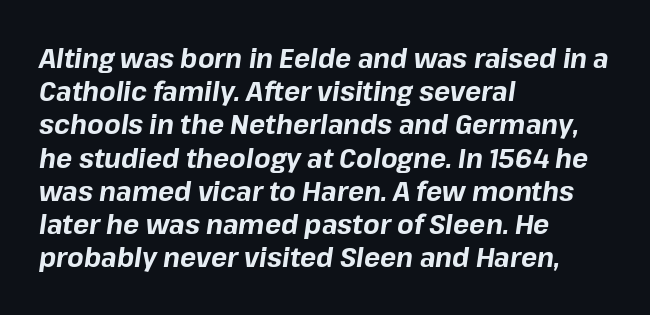
Q: Is the text bold? A: Yes.
Q: Is the text italic (slanted)? A: Yes, it leans right by about 8 degrees.
Q: Is the text underlined? A: No.
Q: How is the paragraph aligned? A: Left-aligned.
Q: Is the spacing between letters normal or unusually wide? A: Normal.
